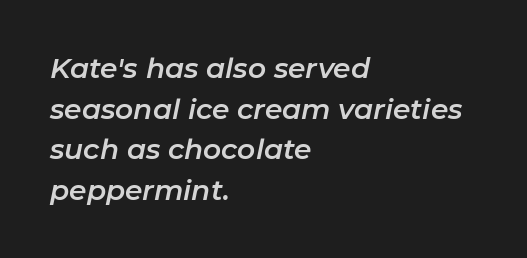
{"italic": "yes", "lean": "right", "slant_degrees": 11, "width": "normal", "stroke_contrast": "low", "x_height": "medium", "monospaced": "no", "underline": "no", "align": "left", "line_spacing": "normal", "line_spacing_ratio": 1.45, "letter_spacing": "normal", "letter_spacing_em": 0.0, "glyph_px": 28}
